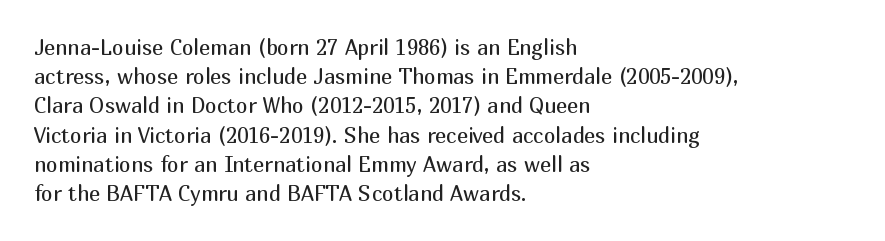
The image shows 21 px text type, upright; set left-aligned, normal line spacing (1.39x), normal letter spacing, not underlined.
